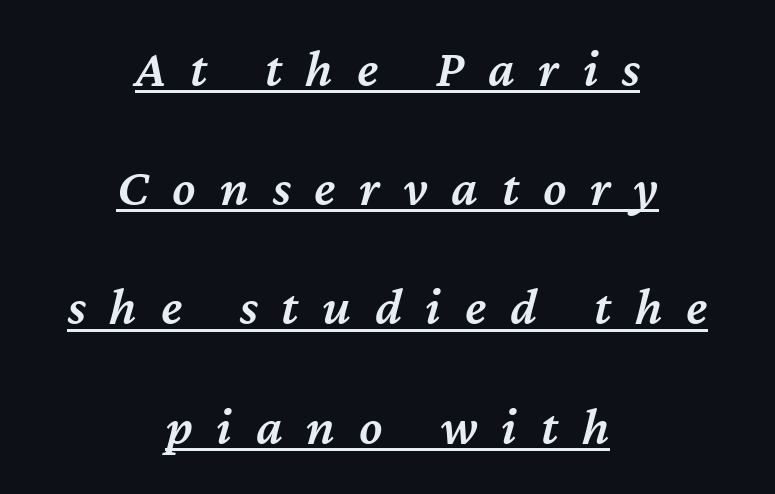
Does a line run under the words? Yes, clearly. Each letter keeps its own natural width here, so spacing adapts to shape. The letters are slanted; this is an italic face. Compared with typical body copy, the letter spacing here is much looser. One-word summary of the alignment: center. This is the in-between weight designers call semibold or demi.
